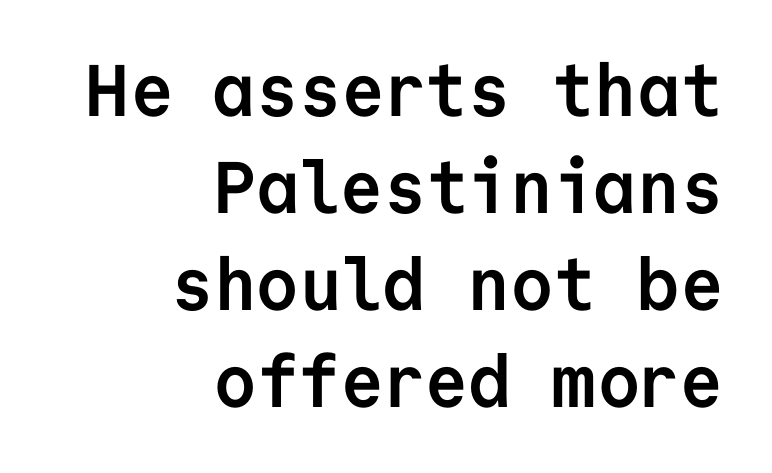
A clean baseline with only descenders dipping below it. Italic: no, the glyphs are upright roman. Compared with a flush-left layout, this one pins lines to the opposite, right side. Here the designer chose a console-style face with uniform glyph widths.
